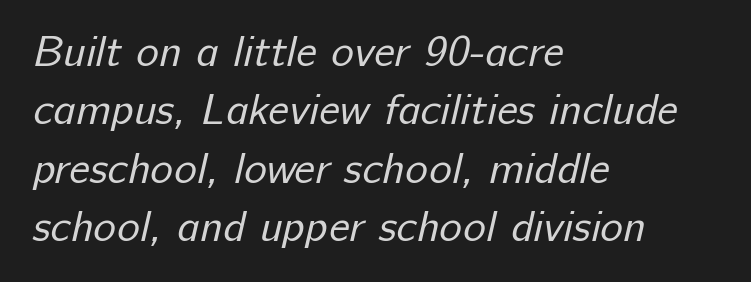
Each letter keeps its own natural width here, so spacing adapts to shape. Horizontally, the lines are justified to the leading edge only. Plain, unruled lines of type. Rows of type keep a routine distance in the vertical direction. The rendering shows plain stroke endings on the letterforms — a sans-serif design.
